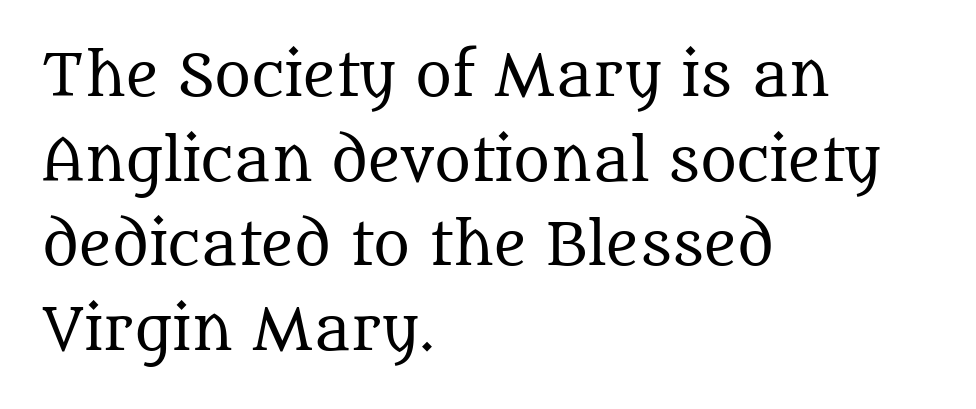
The image shows 56 px regular-weight serif type, upright; set left-aligned, normal line spacing (1.51x), normal letter spacing, not underlined; medium stroke contrast and a large x-height.
